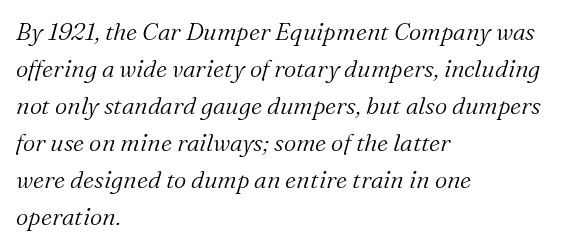
The strokes are not fattened; the text isn't bold. Baseline-to-baseline distance is the conventional proportion of letter height. Each row of text sits above clean, open space. The horizontal fit of the characters is conventional and even. The paragraph shown leans on its left margin.
